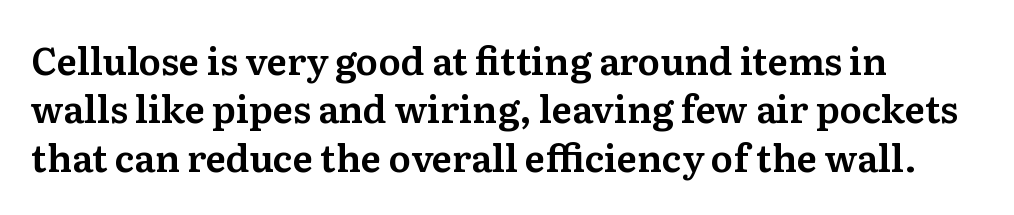
Q: Is the text italic (slanted)? A: No, it is upright.
Q: Is the typeface a serif or a sans-serif typeface? A: Serif.
Q: Is the text underlined? A: No.
Q: How is the paragraph aligned? A: Left-aligned.
Q: Is the spacing between letters normal or unusually wide? A: Normal.
Q: Is the spacing between lines tight, normal or loose? A: Normal.
Q: Width (condensed, normal, or wide)? A: Normal.
Q: Stroke contrast? A: Medium.
Q: x-height? A: Medium.
Q: Monospaced? A: No.
